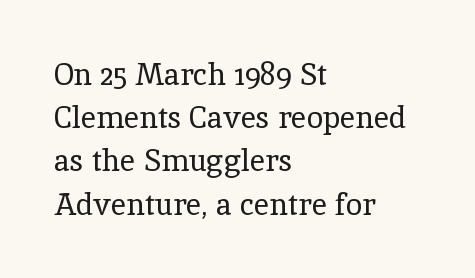
Honestly, there is no underline to notice here at all. Regarding serifs, this sample has them. The typesetter chose a ragged-right arrangement here. The passage shown is not bold in any degree.
